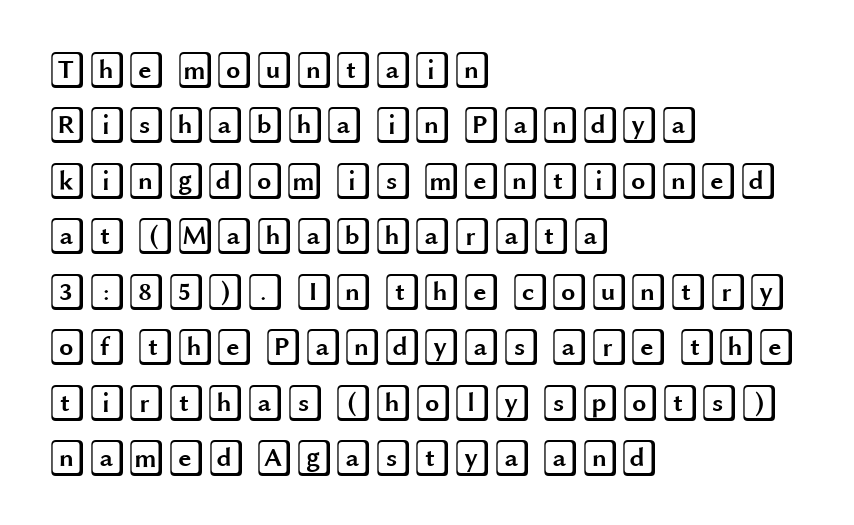
{"italic": "no", "width": "wide", "x_height": "large", "underline": "no", "align": "left", "line_spacing": "normal", "line_spacing_ratio": 1.54, "letter_spacing": "normal", "letter_spacing_em": 0.0, "glyph_px": 36}
